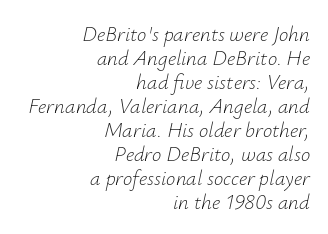
{"italic": "yes", "lean": "right", "slant_degrees": 12, "bold": "no", "underline": "no", "align": "right", "line_spacing": "tight", "line_spacing_ratio": 1.14, "letter_spacing": "normal", "letter_spacing_em": 0.0, "glyph_px": 21}
